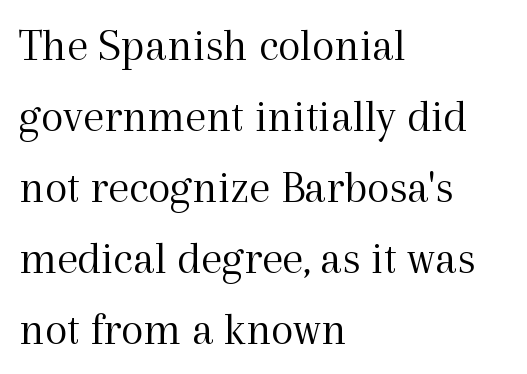
Q: Is the text bold? A: No.
Q: Is the text italic (slanted)? A: No, it is upright.
Q: Is the typeface a serif or a sans-serif typeface? A: Serif.
Q: Is the text underlined? A: No.
Q: How is the paragraph aligned? A: Left-aligned.
Q: Is the spacing between letters normal or unusually wide? A: Normal.
Q: Is the spacing between lines tight, normal or loose? A: Normal.
Q: Width (condensed, normal, or wide)? A: Normal.
Q: x-height? A: Medium.
Q: Monospaced? A: No.
